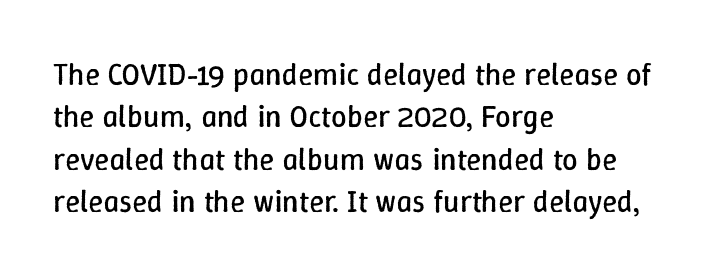
Interline gaps are of average width in this sample. Type without underlining. Character widths vary here, with narrow letters taking less room than wide ones. Compared with a typical body face, this is equally light or lighter still. How are the letters spaced? Ordinarily, with no added tracking. The setting favours the left margin, as ordinary paragraphs usually do.
